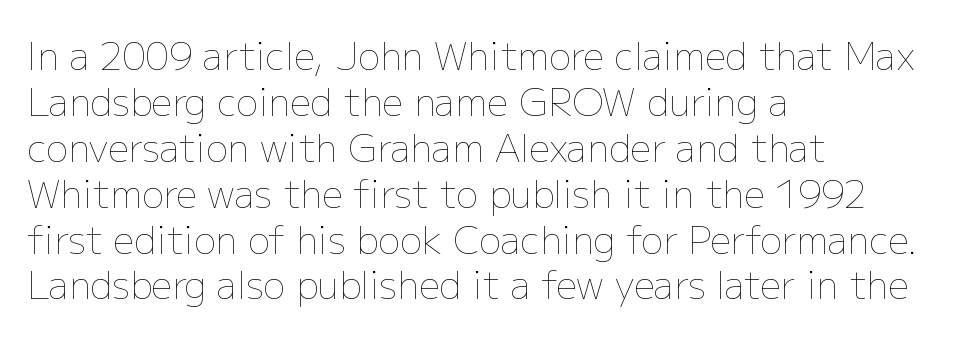
You could not count columns in this text — the font is proportionally spaced. This sample uses an upright cut, with every glyph sitting square on the baseline. Only glyphs here, with clear space below each row. This reads as an unemphasized weight, regular at the heaviest. This sample uses plain, unmodified letter spacing. These lines stack with their left ends in a neat column.
